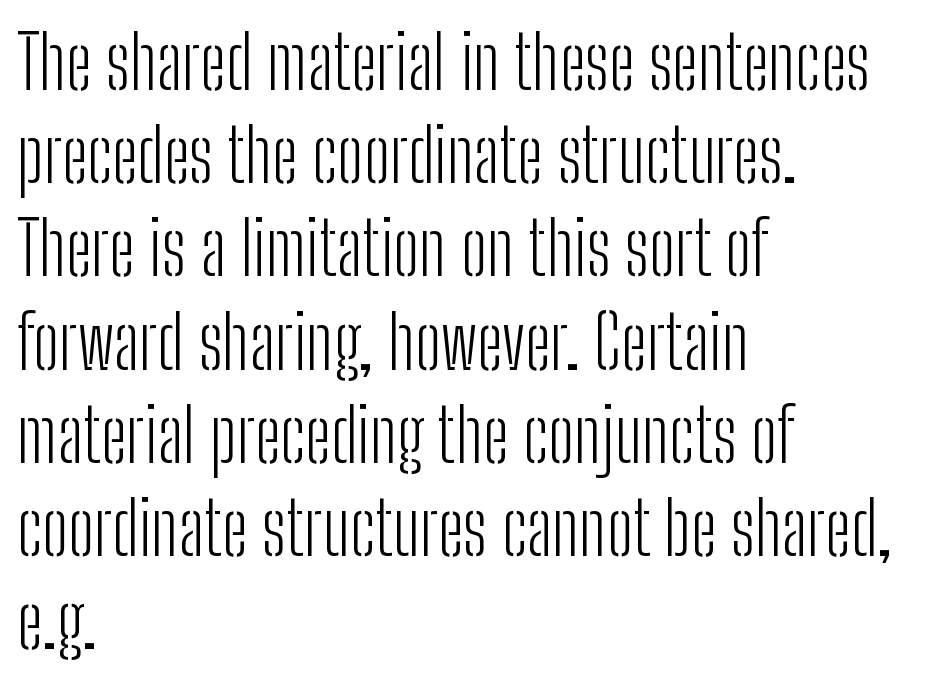
{"serif": "no", "italic": "no", "bold": "no", "weight": "light", "width": "condensed", "stroke_contrast": "low", "x_height": "medium", "monospaced": "no", "underline": "no", "align": "left", "line_spacing": "normal", "line_spacing_ratio": 1.26, "letter_spacing": "normal", "letter_spacing_em": 0.0, "glyph_px": 74}
